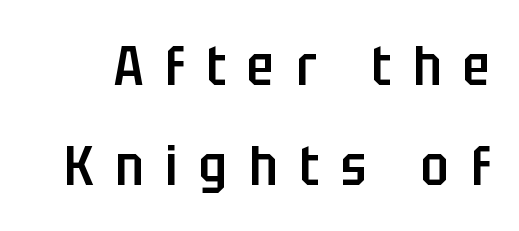
Q: Is the text bold? A: Semi-bold.
Q: Is the text italic (slanted)? A: No, it is upright.
Q: Is the typeface a serif or a sans-serif typeface? A: Sans-serif.
Q: Is the text underlined? A: No.
Q: Is the spacing between letters normal or unusually wide? A: Unusually wide.
Q: Width (condensed, normal, or wide)? A: Condensed.
Q: Stroke contrast? A: Low.
Q: x-height? A: Large.
Q: Monospaced? A: No.
